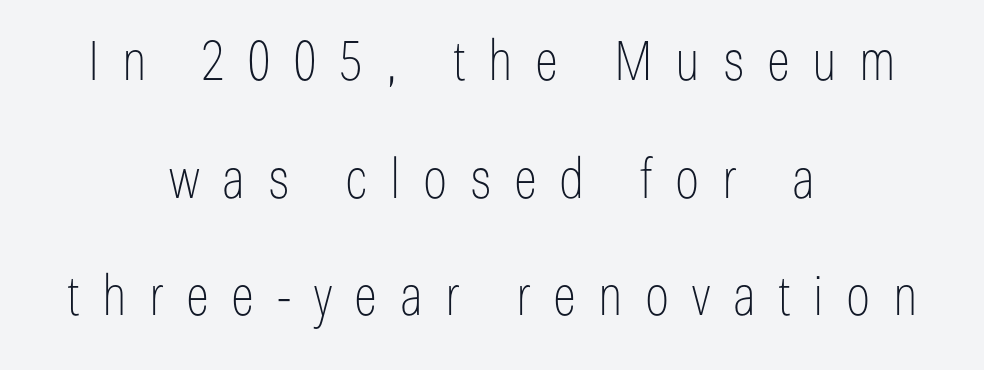
{"serif": "no", "italic": "no", "bold": "no", "weight": "thin", "width": "condensed", "stroke_contrast": "low", "x_height": "medium", "monospaced": "no", "underline": "no", "align": "center", "line_spacing": "loose", "line_spacing_ratio": 2.14, "letter_spacing": "wide", "letter_spacing_em": 0.41, "glyph_px": 55}
